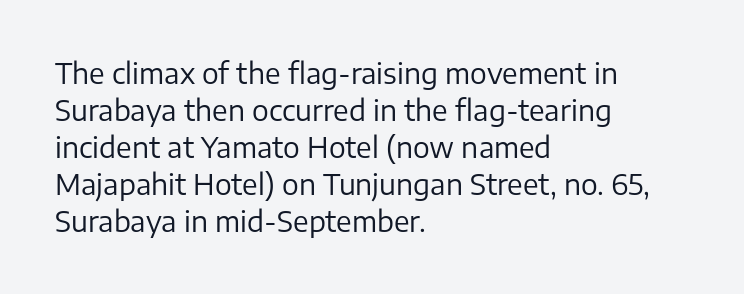
{"serif": "no", "italic": "no", "bold": "no", "weight": "regular", "width": "normal", "stroke_contrast": "low", "x_height": "medium", "monospaced": "no", "underline": "no", "align": "left", "line_spacing": "normal", "line_spacing_ratio": 1.32, "letter_spacing": "normal", "letter_spacing_em": 0.0, "glyph_px": 28}
